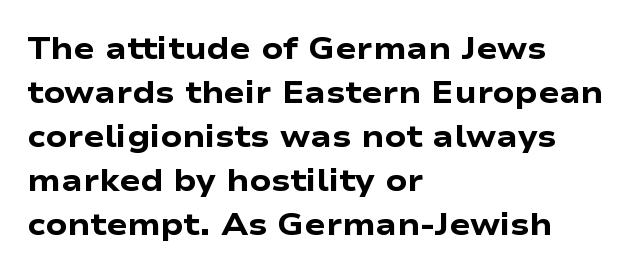
Q: Is the text bold? A: Yes.
Q: Is the text italic (slanted)? A: No, it is upright.
Q: Is the typeface a serif or a sans-serif typeface? A: Sans-serif.
Q: Is the text underlined? A: No.
Q: How is the paragraph aligned? A: Left-aligned.
Q: Is the spacing between letters normal or unusually wide? A: Normal.
Q: Is the spacing between lines tight, normal or loose? A: Normal.
Q: Width (condensed, normal, or wide)? A: Wide.
Q: Stroke contrast? A: Low.
Q: x-height? A: Medium.
Q: Monospaced? A: No.
